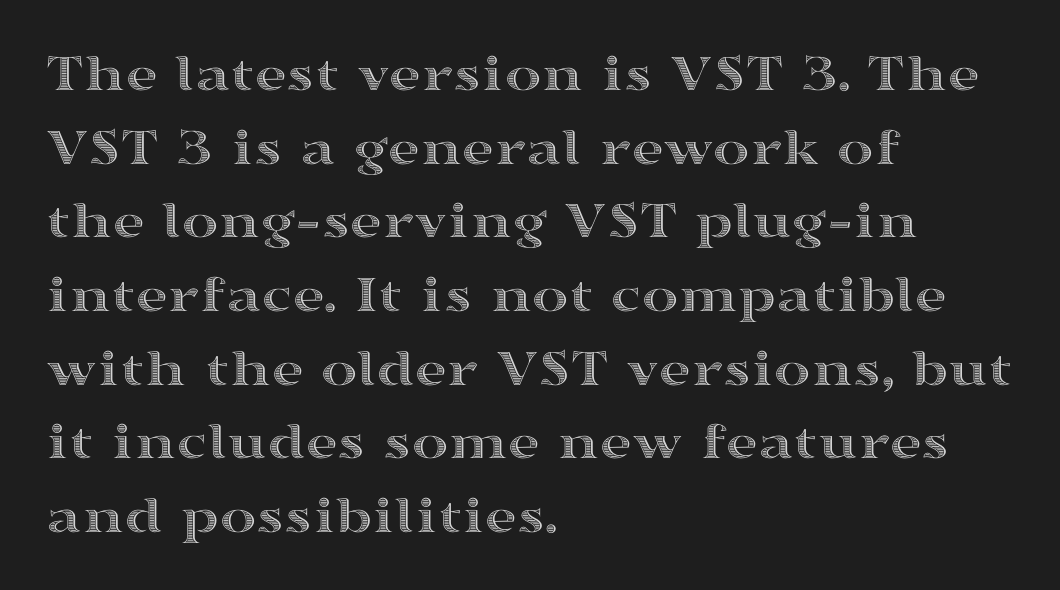
{"italic": "no", "width": "wide", "x_height": "medium", "monospaced": "no", "underline": "no", "align": "left", "line_spacing": "normal", "line_spacing_ratio": 1.34, "letter_spacing": "normal", "letter_spacing_em": 0.0, "glyph_px": 55}
